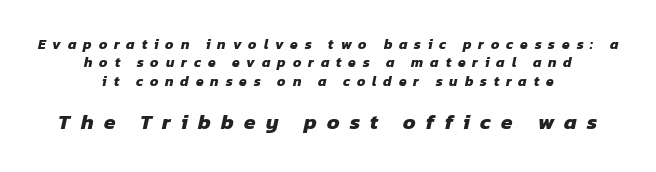
Weight: bold. Check under the words: just untouched page. The later block is typeset at a bigger size than the earlier block. The rendering inserts visible extra space after every character. Compared with a flush-left layout, this one balances lines on the center instead. These lines sit exactly where default settings would place them.
